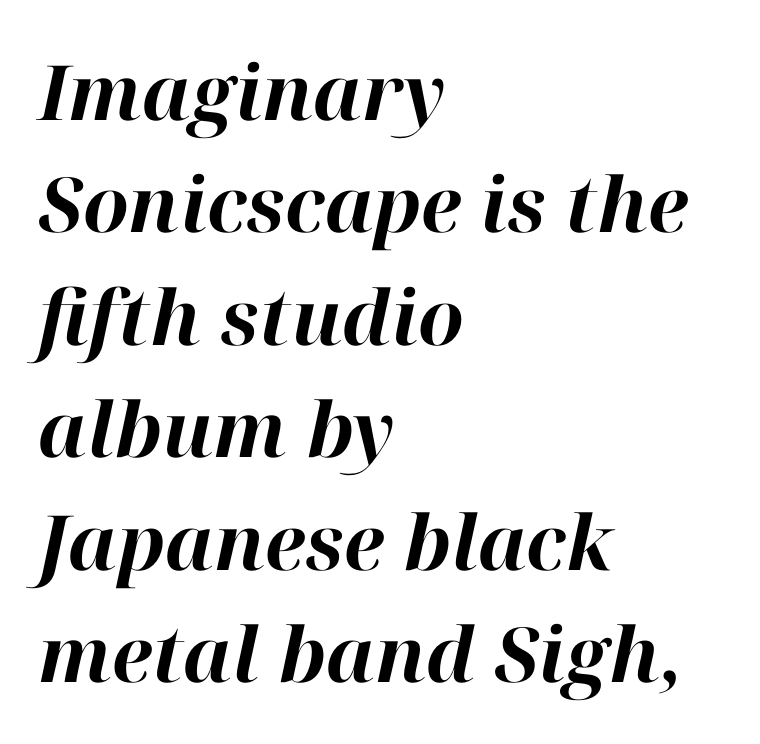
The image shows 76 px bold type, italic (leaning right); set left-aligned, normal line spacing (1.48x), normal letter spacing, not underlined; high stroke contrast and a medium x-height.
